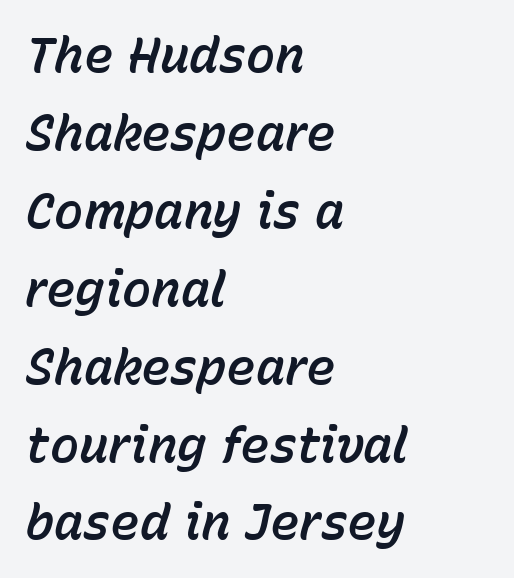
The image shows 49 px text type, italic (leaning right); set left-aligned, normal line spacing (1.59x), normal letter spacing, not underlined; low stroke contrast and a medium x-height.
